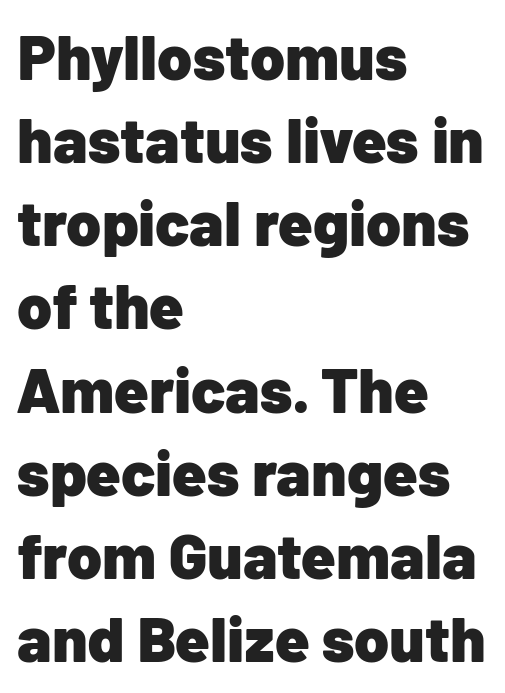
Do the characters align in a grid? No, the font is proportional. Serif or sans? Sans — the stroke terminals are bare. The letters stand straight up with perfectly vertical stems. Thick stems and heavy bowls — unmistakably bold. Short note: letters normally spaced. Vertically, the passage feels balanced, rows spaced as you'd expect.
